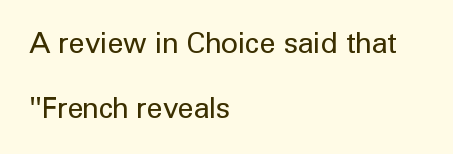
{"serif": "no", "italic": "no", "bold": "no", "weight": "regular", "width": "normal", "stroke_contrast": "low", "x_height": "medium", "monospaced": "no", "underline": "no", "align": "left", "line_spacing": "loose", "line_spacing_ratio": 2.25, "letter_spacing": "normal", "letter_spacing_em": 0.0, "glyph_px": 29}
